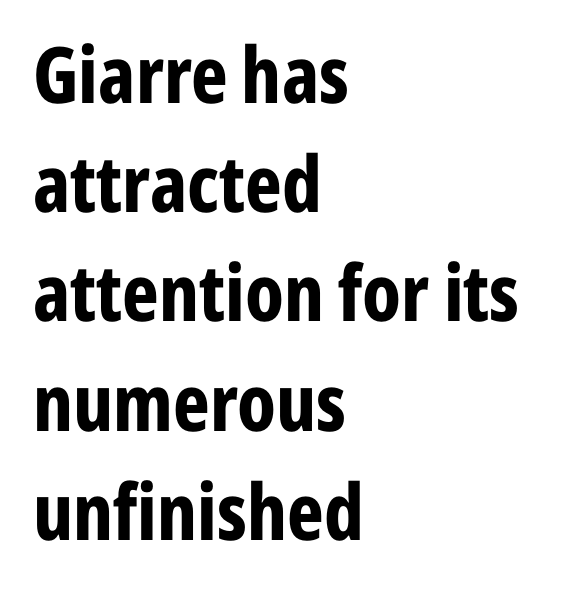
{"serif": "no", "italic": "no", "bold": "yes", "weight": "bold", "width": "condensed", "stroke_contrast": "low", "x_height": "medium", "monospaced": "no", "underline": "no", "align": "left", "line_spacing": "normal", "line_spacing_ratio": 1.4, "letter_spacing": "normal", "letter_spacing_em": 0.0, "glyph_px": 78}
